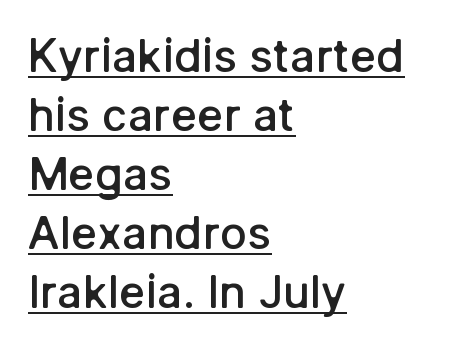
{"serif": "no", "italic": "no", "bold": "semi", "weight": "semibold", "width": "normal", "stroke_contrast": "low", "x_height": "medium", "monospaced": "no", "underline": "yes", "align": "left", "line_spacing": "normal", "line_spacing_ratio": 1.31, "letter_spacing": "normal", "letter_spacing_em": 0.0, "glyph_px": 45}
